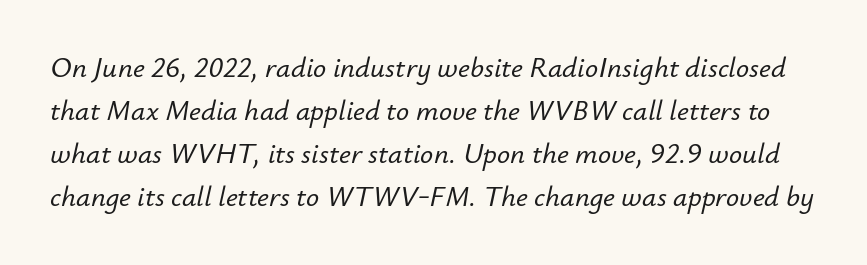
The image shows 29 px text type, italic (leaning right); set normal line spacing (1.48x), normal letter spacing, not underlined; low stroke contrast and a small x-height.
